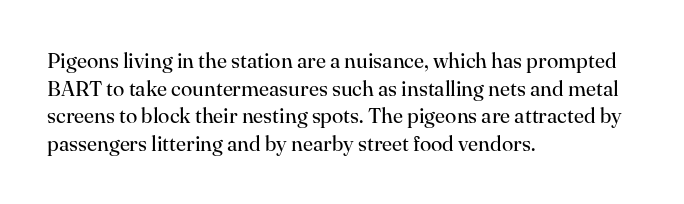
Teacher's note: observe the even left margin — that is flush-left alignment. The line texture is even and compact thanks to regular tracking. The lettering stays uniformly vertical, giving the passage a roman look. The baseline area is clear.
